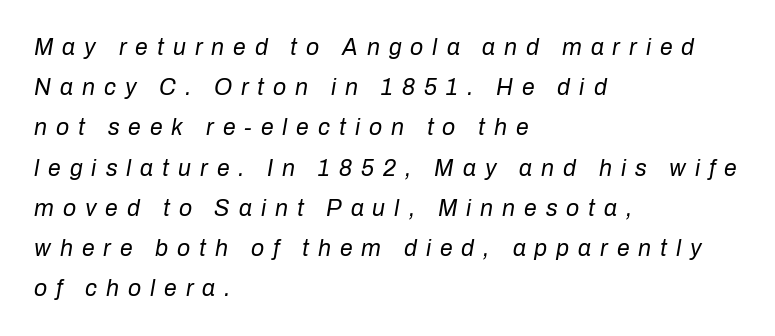
{"italic": "yes", "lean": "right", "slant_degrees": 10, "bold": "no", "underline": "no", "align": "left", "line_spacing_ratio": 1.75, "letter_spacing": "wide", "letter_spacing_em": 0.39, "glyph_px": 23}
